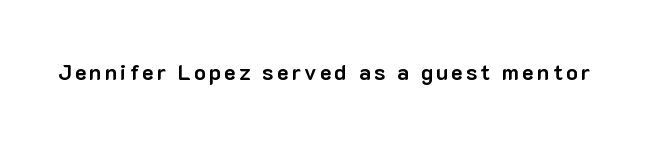
Weight check: bold — yes, fully. Rule under the text: the space is simply empty. Quick note: not italic, upright.
